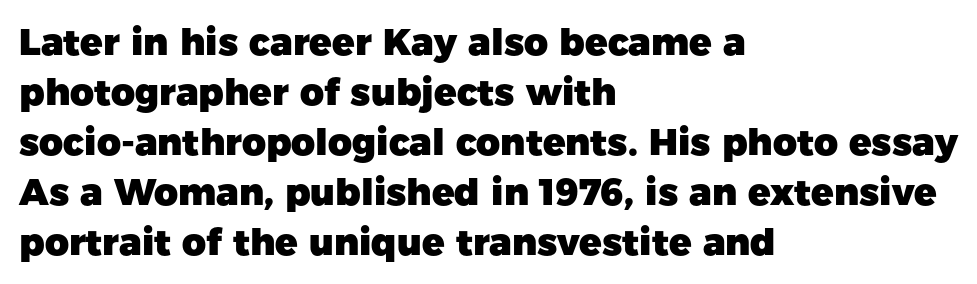
Is this a sans? Yes — the strokes have no serifs. Caption: bold face, heavy strokes. Characters follow at the spacing the type designer built in. Does the lettering tilt? It doesn't — this is upright. Glance below the letters and you will spot only blank space.
